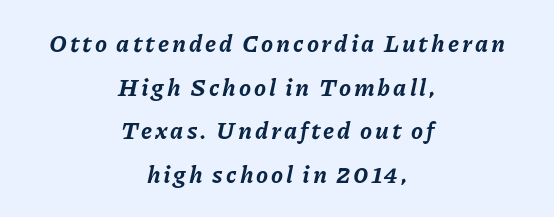
In terms of posture, this sample is oblique. No word sits above an underline. As a designer I'd log this as weight 700, bold. Every row of glyphs is offset so its center matches the block's center.
